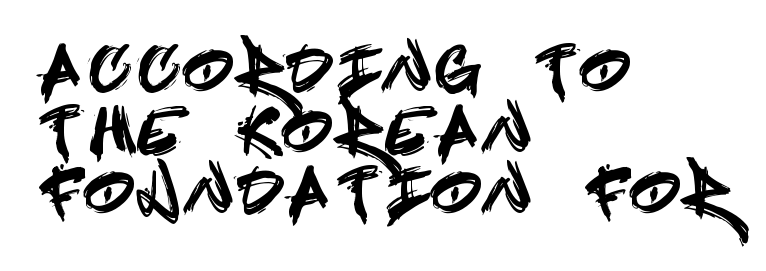
The image shows 62 px condensed sans-serif type; set left-aligned, tight line spacing (0.98x), unusually wide letter spacing (+0.24 em), not underlined; a large x-height.
